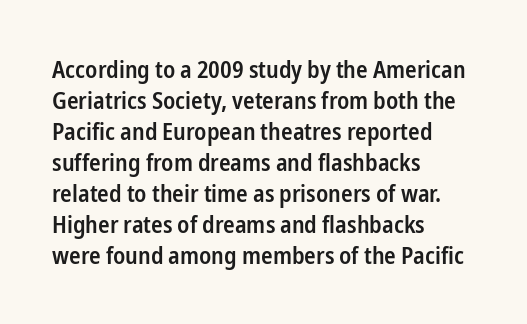
The strip under each line holds only bare page. Default kerning and tracking; the words read as compact shapes. This is the regular roman posture of the typeface. Regular leading. One-word summary of the alignment: left.
